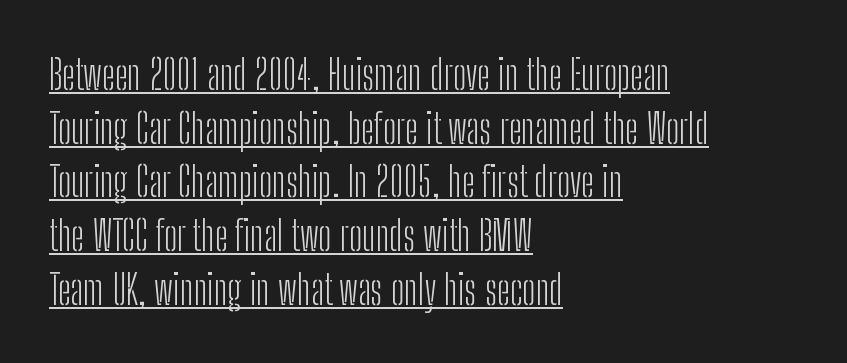
Q: Is the text bold? A: No.
Q: Is the text italic (slanted)? A: No, it is upright.
Q: Is the typeface a serif or a sans-serif typeface? A: Sans-serif.
Q: Is the text underlined? A: Yes.
Q: How is the paragraph aligned? A: Left-aligned.
Q: Is the spacing between letters normal or unusually wide? A: Normal.
Q: Is the spacing between lines tight, normal or loose? A: Normal.
Q: Width (condensed, normal, or wide)? A: Condensed.
Q: Stroke contrast? A: Low.
Q: x-height? A: Medium.
Q: Monospaced? A: No.
